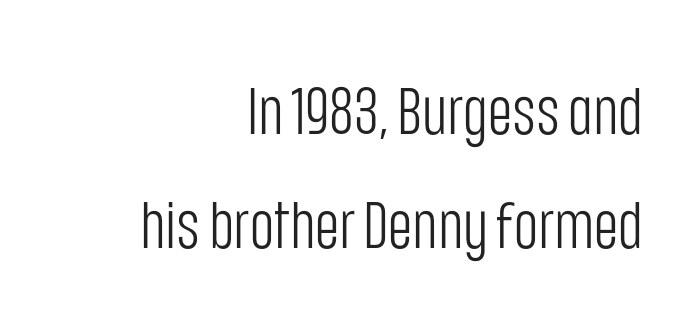
{"serif": "no", "italic": "no", "bold": "no", "weight": "light", "width": "condensed", "stroke_contrast": "low", "x_height": "large", "monospaced": "no", "underline": "no", "align": "right", "line_spacing_ratio": 1.72, "letter_spacing": "normal", "letter_spacing_em": 0.0, "glyph_px": 66}
